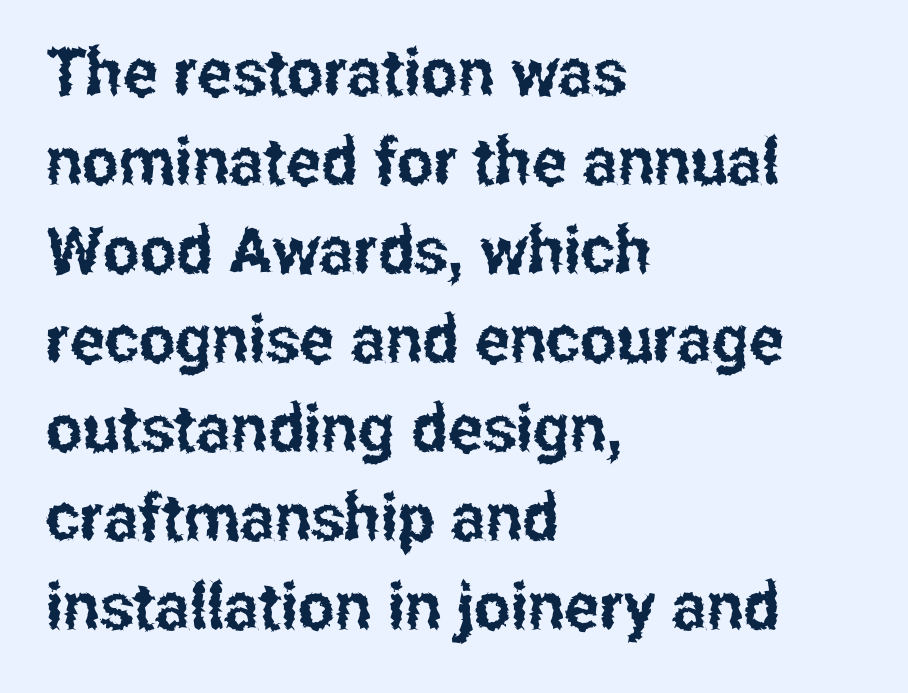
The image shows 65 px condensed sans-serif type, upright; set left-aligned, normal line spacing (1.37x), normal letter spacing, not underlined; low stroke contrast and a medium x-height.
